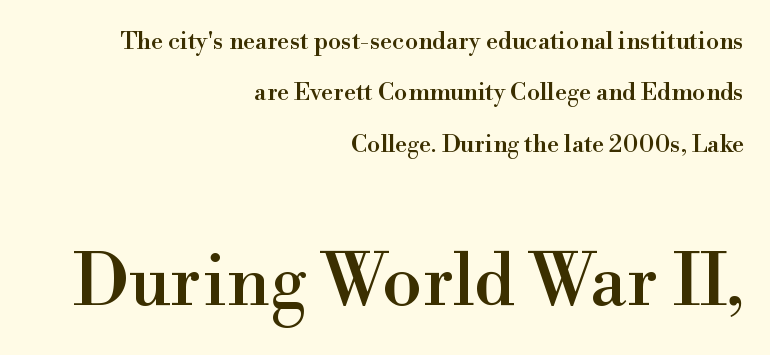
The image shows 72 px serif type, upright; set right-aligned, loose line spacing (2.14x), normal letter spacing, not underlined; the second (bottom) block is 3.0x larger; high stroke contrast and a small x-height.
